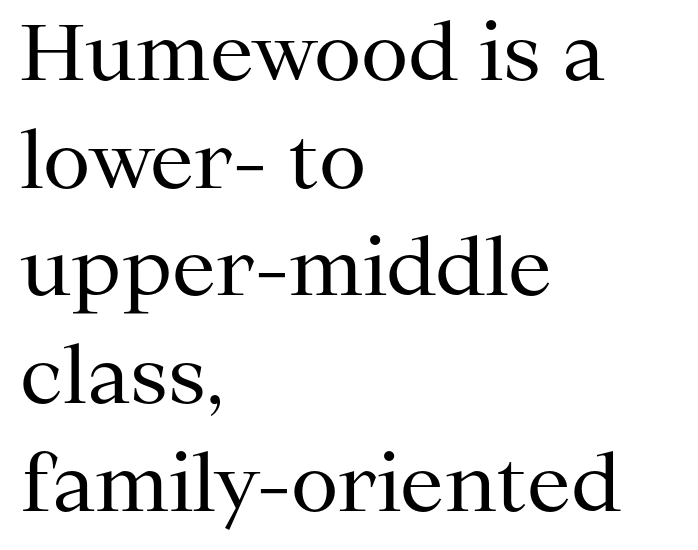
Q: Is the text bold? A: No.
Q: Is the text italic (slanted)? A: No, it is upright.
Q: Is the typeface a serif or a sans-serif typeface? A: Serif.
Q: Is the text underlined? A: No.
Q: How is the paragraph aligned? A: Left-aligned.
Q: Is the spacing between letters normal or unusually wide? A: Normal.
Q: Is the spacing between lines tight, normal or loose? A: Normal.
Q: Width (condensed, normal, or wide)? A: Normal.
Q: Stroke contrast? A: Medium.
Q: x-height? A: Medium.
Q: Monospaced? A: No.
